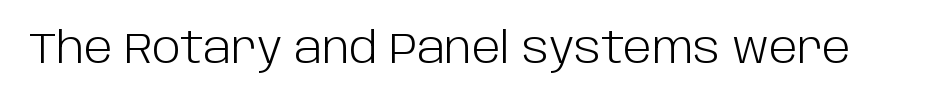
The image shows 43 px light sans-serif type, upright; set normal letter spacing, not underlined; low stroke contrast and a large x-height.
